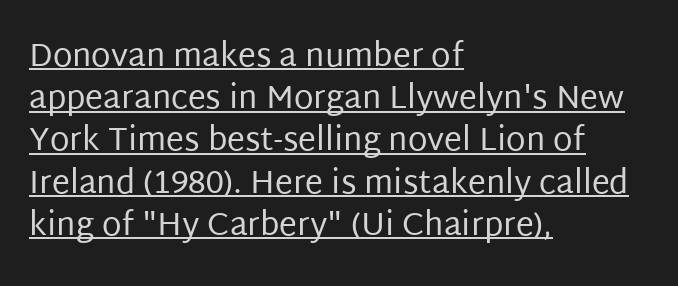
Q: Is the text bold? A: No.
Q: Is the text italic (slanted)? A: No, it is upright.
Q: Is the typeface a serif or a sans-serif typeface? A: Sans-serif.
Q: Is the text underlined? A: Yes.
Q: How is the paragraph aligned? A: Left-aligned.
Q: Is the spacing between letters normal or unusually wide? A: Normal.
Q: Is the spacing between lines tight, normal or loose? A: Normal.
Q: Width (condensed, normal, or wide)? A: Normal.
Q: Stroke contrast? A: Low.
Q: x-height? A: Large.
Q: Monospaced? A: No.
